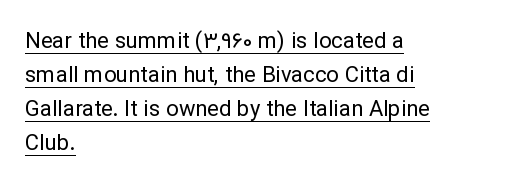
{"italic": "no", "bold": "no", "underline": "yes", "align": "left", "line_spacing": "normal", "line_spacing_ratio": 1.55, "letter_spacing": "normal", "letter_spacing_em": 0.0, "glyph_px": 22}
